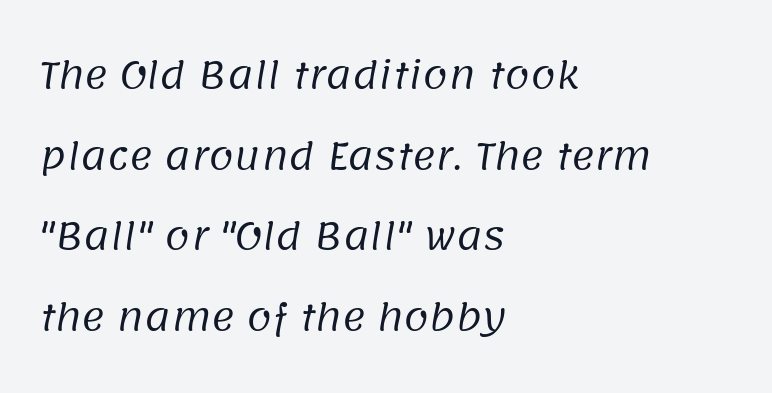
Q: Is the text bold? A: No.
Q: Is the typeface a serif or a sans-serif typeface? A: Sans-serif.
Q: Is the text underlined? A: No.
Q: How is the paragraph aligned? A: Left-aligned.
Q: Is the spacing between letters normal or unusually wide? A: Normal.
Q: Is the spacing between lines tight, normal or loose? A: Loose.
Q: Width (condensed, normal, or wide)? A: Normal.
Q: Stroke contrast? A: Low.
Q: x-height? A: Large.
Q: Monospaced? A: No.
